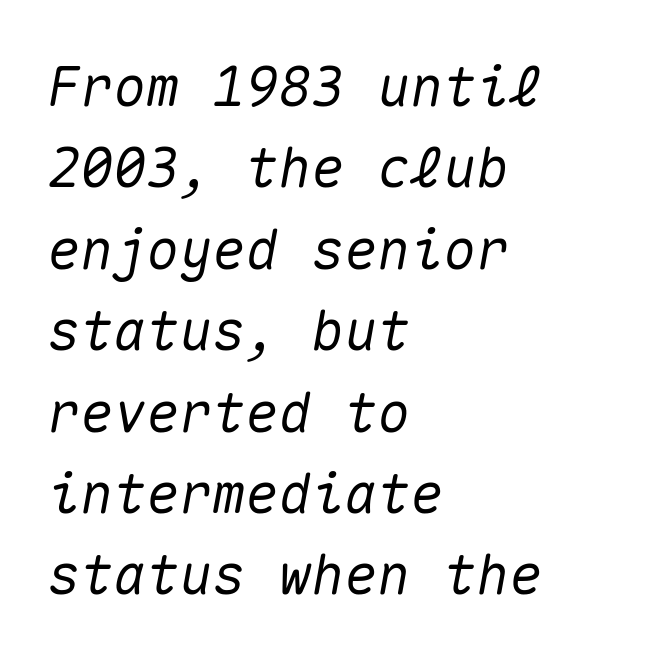
Descenders hang freely into open space. Caption: standard tracking, unaltered. Posture: slanted. Horizontal alignment here is leftward, the default for most running prose.
